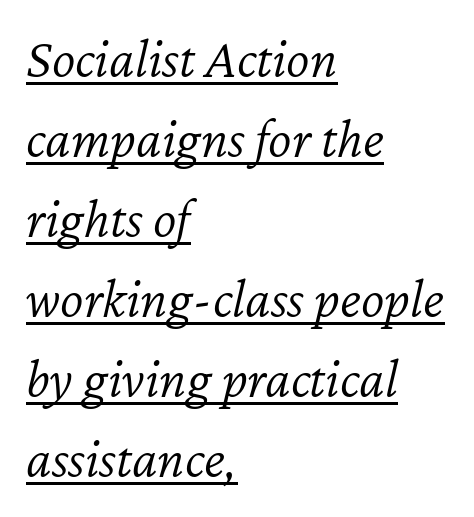
Is this a fixed-width face? No — the glyphs have proportional, varying widths. A continuous stroke trails under the words, as in a hyperlink. Yep, that's italic — everything's leaning. This rendering uses left alignment, leaving the right contour irregular.
